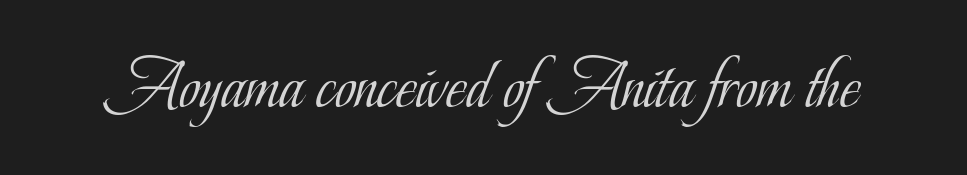
{"serif": "yes", "bold": "no", "weight": "light", "width": "condensed", "stroke_contrast": "low", "x_height": "small", "monospaced": "no", "underline": "no", "letter_spacing": "normal", "letter_spacing_em": 0.0, "glyph_px": 72}
